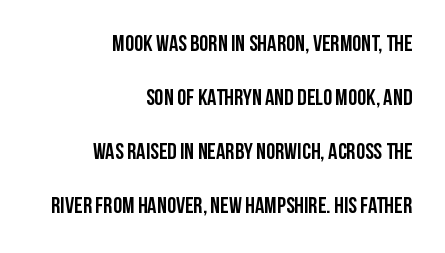
{"italic": "no", "bold": "yes", "underline": "no", "align": "right", "line_spacing": "loose", "line_spacing_ratio": 2.35, "letter_spacing": "normal", "letter_spacing_em": 0.0, "glyph_px": 23}
